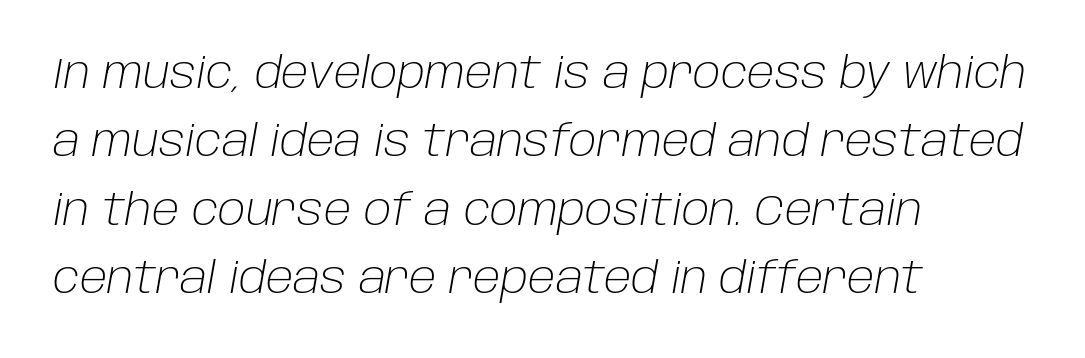
Q: Is the text bold? A: No.
Q: Is the text italic (slanted)? A: Yes, it leans right by about 10 degrees.
Q: Is the text underlined? A: No.
Q: How is the paragraph aligned? A: Left-aligned.
Q: Is the spacing between letters normal or unusually wide? A: Normal.
Q: Is the spacing between lines tight, normal or loose? A: Normal.
Q: Width (condensed, normal, or wide)? A: Normal.
Q: Stroke contrast? A: Low.
Q: x-height? A: Large.
Q: Monospaced? A: No.
